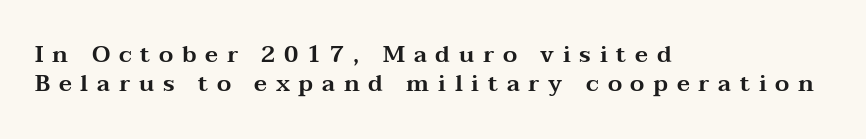
The image shows 23 px text type, upright; set left-aligned, normal line spacing (1.26x), unusually wide letter spacing (+0.38 em), not underlined.
